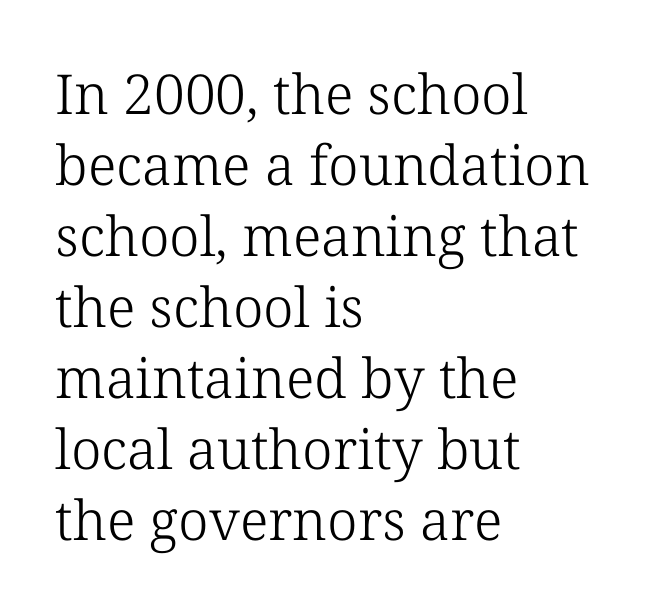
{"serif": "yes", "italic": "no", "bold": "no", "weight": "light", "width": "normal", "stroke_contrast": "low", "x_height": "medium", "monospaced": "no", "underline": "no", "align": "left", "line_spacing": "normal", "line_spacing_ratio": 1.29, "letter_spacing": "normal", "letter_spacing_em": 0.0, "glyph_px": 55}
